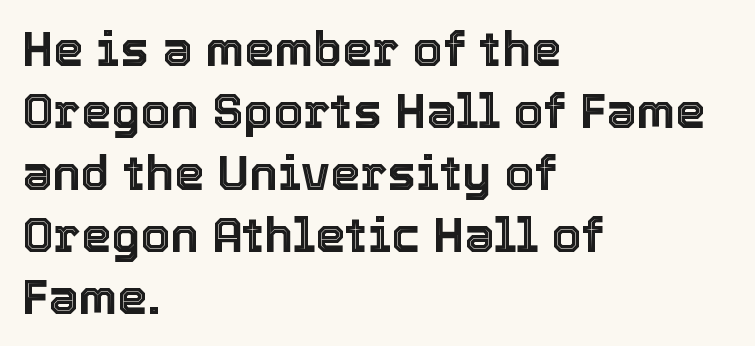
The image shows 48 px text type, upright; set left-aligned, normal line spacing (1.29x), normal letter spacing, not underlined; a medium x-height.
